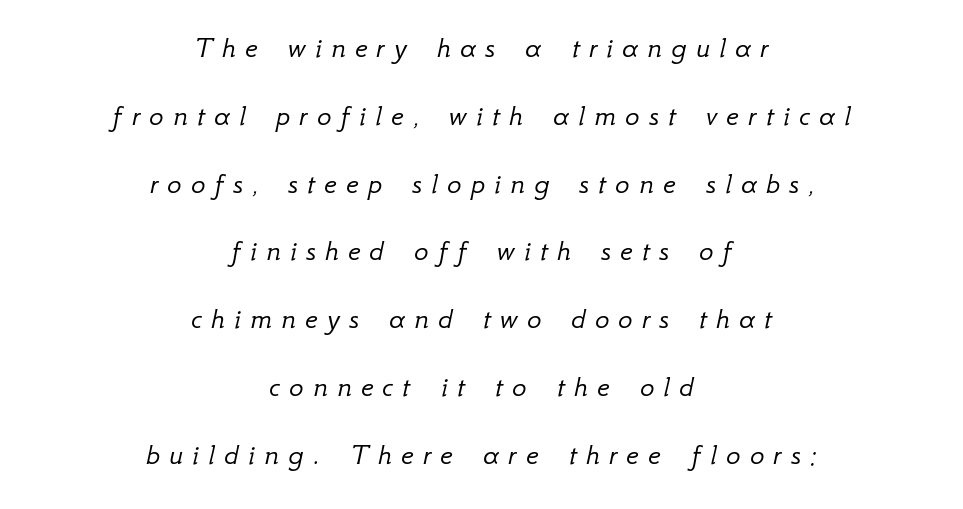
{"italic": "yes", "lean": "right", "slant_degrees": 12, "bold": "no", "weight": "light", "width": "normal", "stroke_contrast": "low", "x_height": "small", "monospaced": "no", "underline": "no", "align": "center", "line_spacing": "loose", "line_spacing_ratio": 2.26, "letter_spacing": "wide", "letter_spacing_em": 0.31, "glyph_px": 30}
